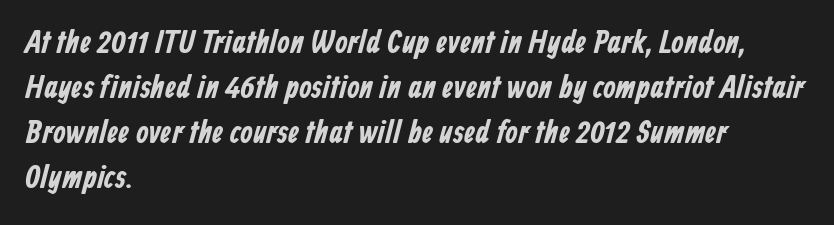
Q: Is the typeface a serif or a sans-serif typeface? A: Sans-serif.
Q: Is the text underlined? A: No.
Q: How is the paragraph aligned? A: Left-aligned.
Q: Is the spacing between letters normal or unusually wide? A: Normal.
Q: Is the spacing between lines tight, normal or loose? A: Normal.
Q: Width (condensed, normal, or wide)? A: Condensed.
Q: Stroke contrast? A: Low.
Q: x-height? A: Medium.
Q: Monospaced? A: No.
